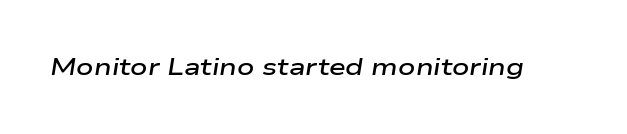
Q: Is the text bold? A: Semi-bold.
Q: Is the text italic (slanted)? A: Yes, it leans right by about 9 degrees.
Q: Is the text underlined? A: No.
Q: Is the spacing between letters normal or unusually wide? A: Normal.
